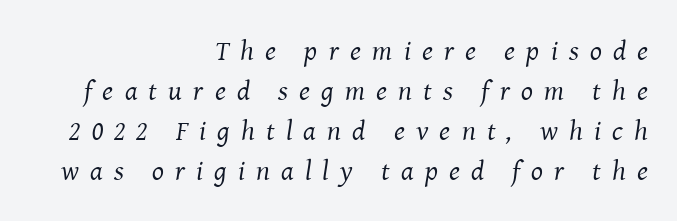
The baseline area is clear. Stems here are at most as thick as an everyday book face. Each letter keeps its own natural width here, so spacing adapts to shape. The lines are quadded right. In terms of letterform style, serifs are clearly present.
